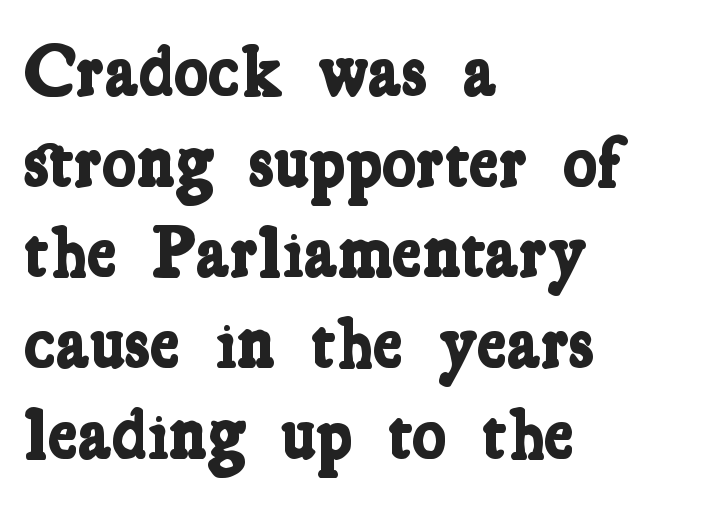
{"serif": "yes", "bold": "yes", "weight": "bold", "width": "condensed", "stroke_contrast": "low", "x_height": "medium", "monospaced": "no", "underline": "no", "align": "left", "line_spacing": "normal", "line_spacing_ratio": 1.26, "letter_spacing": "normal", "letter_spacing_em": 0.0, "glyph_px": 72}
